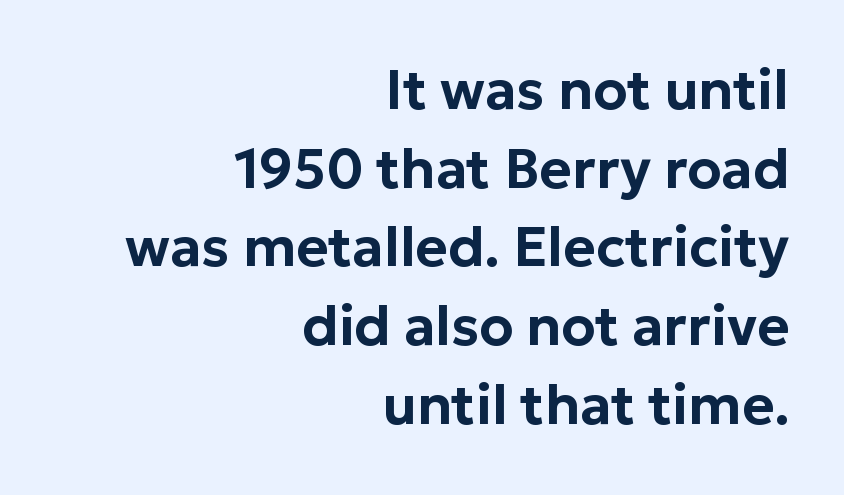
Q: Is the text italic (slanted)? A: No, it is upright.
Q: Is the typeface a serif or a sans-serif typeface? A: Sans-serif.
Q: Is the text underlined? A: No.
Q: How is the paragraph aligned? A: Right-aligned.
Q: Is the spacing between letters normal or unusually wide? A: Normal.
Q: Is the spacing between lines tight, normal or loose? A: Normal.
Q: Width (condensed, normal, or wide)? A: Normal.
Q: Stroke contrast? A: Low.
Q: x-height? A: Medium.
Q: Monospaced? A: No.
